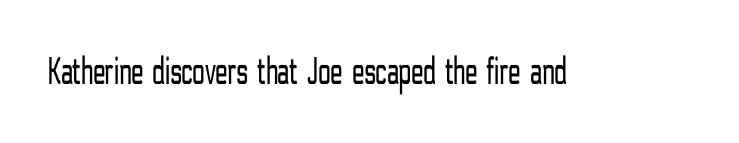
The letters stand straight up with perfectly vertical stems. The text was rendered using a sans face with plain stroke endings. Glance below the letters and you will spot only blank space. A light-to-regular cut is what we see here.
